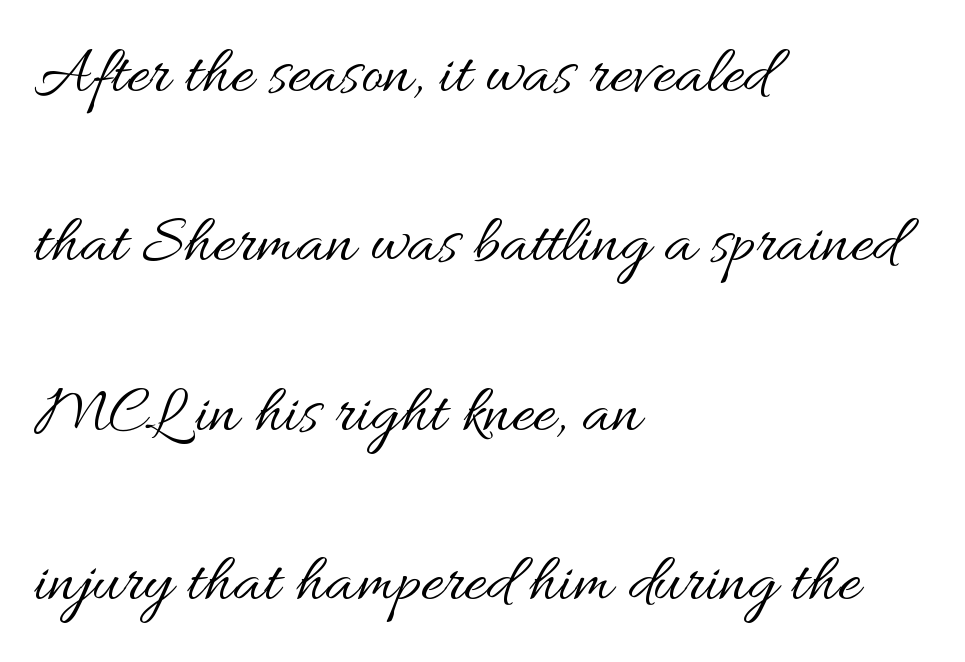
The image shows 68 px regular-weight, wide type; set left-aligned, loose line spacing (2.49x), normal letter spacing, not underlined; medium stroke contrast and a small x-height.
